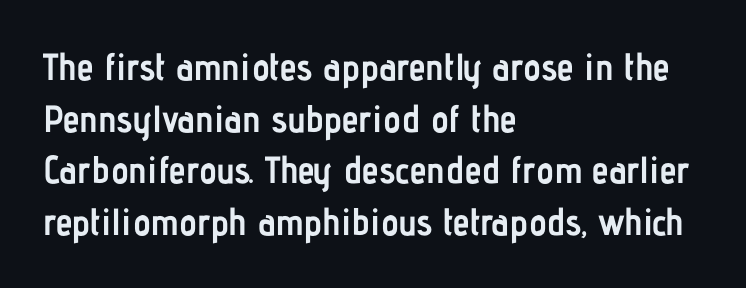
The image shows 38 px semibold, condensed sans-serif type, upright; set left-aligned, normal line spacing (1.36x), normal letter spacing, not underlined; low stroke contrast and a medium x-height.
